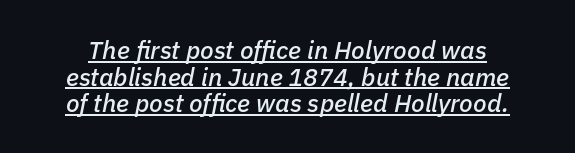
{"italic": "yes", "lean": "right", "slant_degrees": 11, "underline": "yes", "line_spacing": "tight", "line_spacing_ratio": 1.07, "letter_spacing": "normal", "letter_spacing_em": 0.0, "glyph_px": 25}
